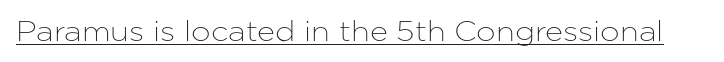
Each line of the rendering has a horizontal stroke beneath the glyphs. The letterforms sit shoulder to shoulder at normal distance. If you drew a line through each stem, it would be perfectly vertical. Nope, no serifs anywhere on these letters. This sample has the flowing, uneven cadence of proportional lettering.
